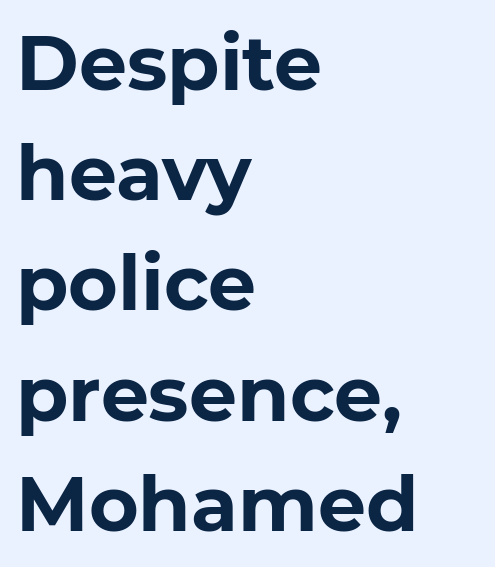
Casual observation: everything's shoved over to the left. Regarding serifs, this sample does without them. Is this a fixed-width face? No — the glyphs have proportional, varying widths. The tracking reads as untouched default to a designer's eye.
